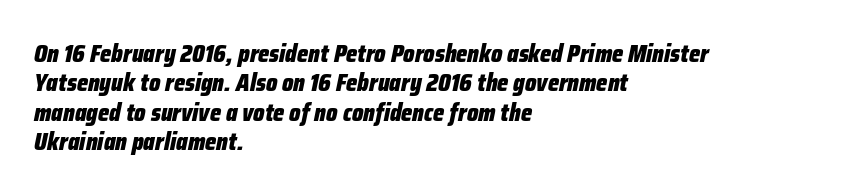
The paragraph has a hard left edge and a soft right edge. The rendering keeps characters at their native spacing. The typography opts for an oblique posture over an upright one. The font is running at its bold setting.
